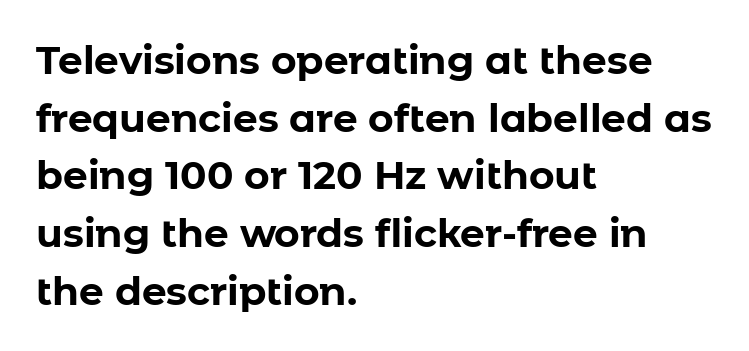
The rendering uses natural spacing where letterforms have individual widths. In terms of letterform style, serifs are entirely absent. Characters remain perfectly vertical along every line. The words here are not underlined. What stands out about the letter spacing? Nothing — it is the standard amount.
